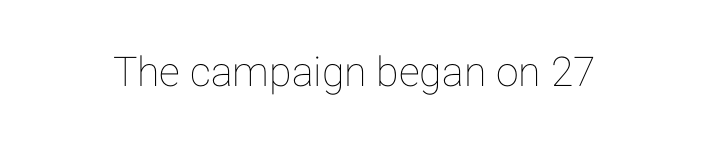
{"italic": "no", "width": "normal", "stroke_contrast": "low", "x_height": "medium", "monospaced": "no", "underline": "no", "letter_spacing": "normal", "letter_spacing_em": 0.0, "glyph_px": 41}
